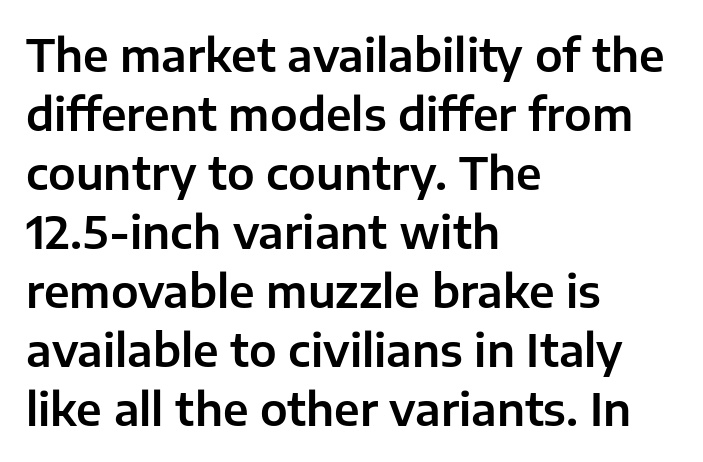
The image shows 44 px sans-serif type, upright; set left-aligned, normal line spacing (1.34x), normal letter spacing, not underlined; low stroke contrast and a medium x-height.
